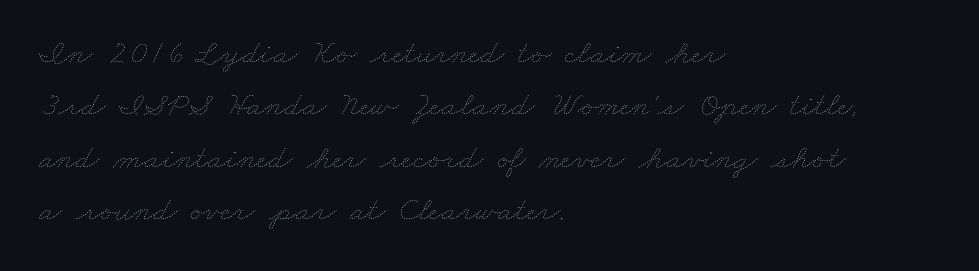
The image shows 34 px thin, wide type; set left-aligned, normal line spacing (1.54x), normal letter spacing, not underlined; low stroke contrast and a small x-height.
